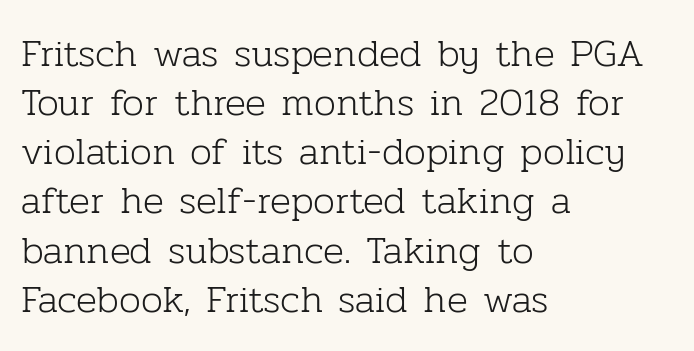
The font's upright variant was chosen for this text. The foot of each line stays bare and open. Heft: none added — not bold. The passage shown has conventional tracking throughout. The letters carry serifs — small finishing strokes at the ends of their stems.
